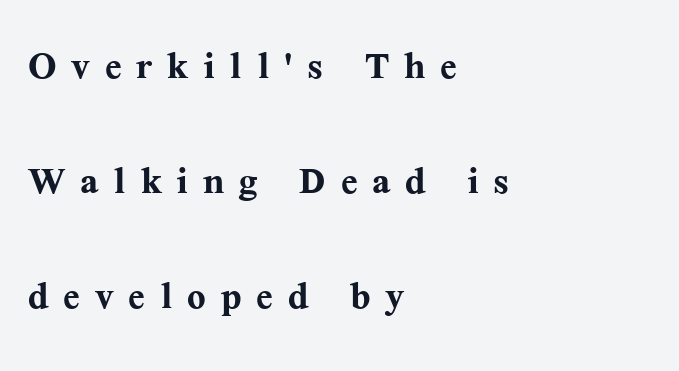
Q: Is the text bold? A: Yes.
Q: Is the text italic (slanted)? A: No, it is upright.
Q: Is the typeface a serif or a sans-serif typeface? A: Serif.
Q: Is the text underlined? A: No.
Q: How is the paragraph aligned? A: Left-aligned.
Q: Is the spacing between letters normal or unusually wide? A: Unusually wide.
Q: Is the spacing between lines tight, normal or loose? A: Loose.
Q: Width (condensed, normal, or wide)? A: Normal.
Q: Stroke contrast? A: Medium.
Q: x-height? A: Medium.
Q: Monospaced? A: No.
